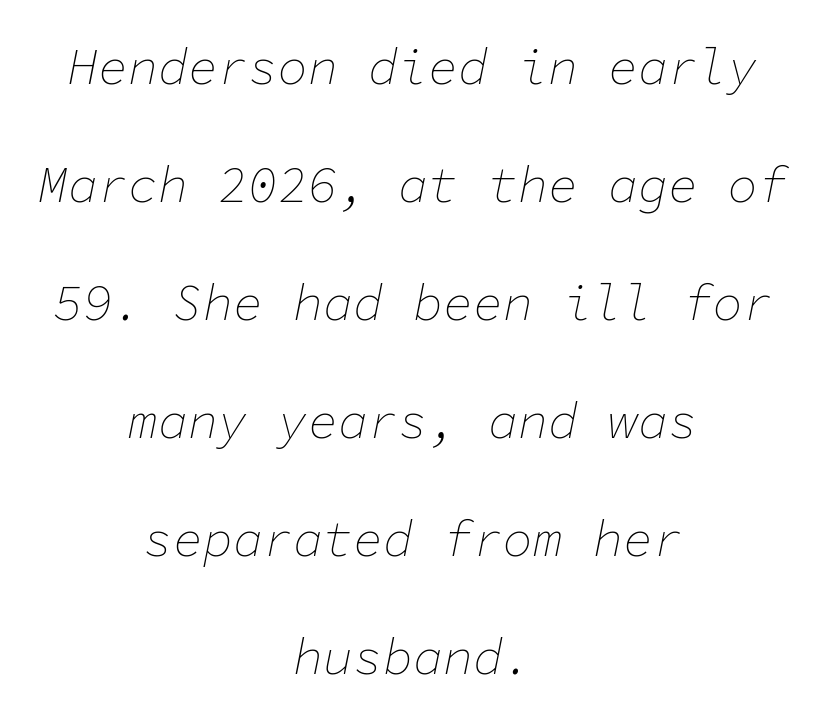
Q: Is the text bold? A: No.
Q: Is the text italic (slanted)? A: Yes, it leans right by about 11 degrees.
Q: Is the text underlined? A: No.
Q: How is the paragraph aligned? A: Centered.
Q: Is the spacing between letters normal or unusually wide? A: Normal.
Q: Is the spacing between lines tight, normal or loose? A: Loose.
Q: Width (condensed, normal, or wide)? A: Normal.
Q: Stroke contrast? A: Low.
Q: x-height? A: Medium.
Q: Monospaced? A: Yes.
